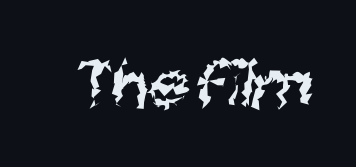
Any mark beneath the type? The region is blank. Nothing heavy about these letters — not bold at all. You can tell from the bare stems that sans-serif type was used. The rendering uses natural spacing where letterforms have individual widths. A typesetter would call this zero additional tracking.
